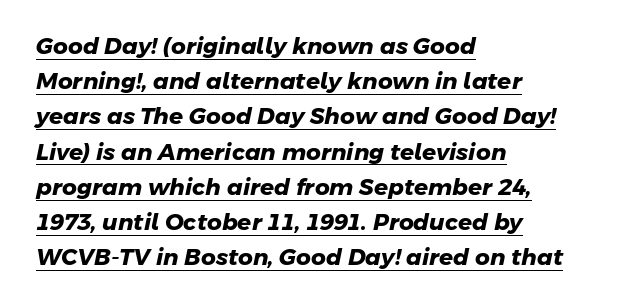
{"bold": "yes", "underline": "yes", "align": "left", "line_spacing": "normal", "line_spacing_ratio": 1.53, "letter_spacing": "normal", "letter_spacing_em": 0.0, "glyph_px": 23}
